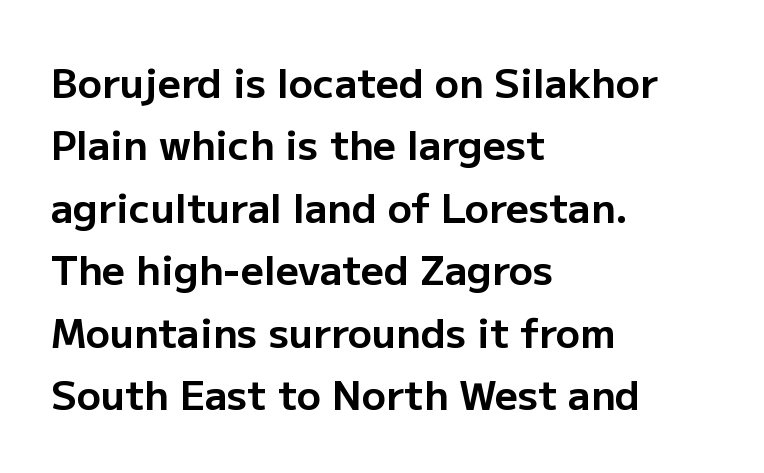
The image shows 40 px bold sans-serif type, upright; set left-aligned, normal line spacing (1.56x), normal letter spacing, not underlined; low stroke contrast and a medium x-height.
